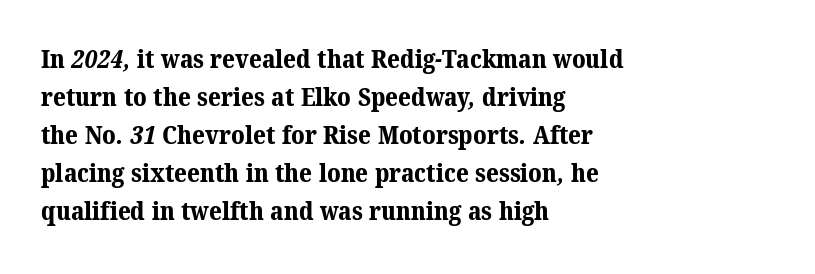
Q: Is the text bold? A: Yes.
Q: Is the text underlined? A: No.
Q: How is the paragraph aligned? A: Left-aligned.
Q: Is the spacing between letters normal or unusually wide? A: Normal.
Q: Is the spacing between lines tight, normal or loose? A: Normal.
